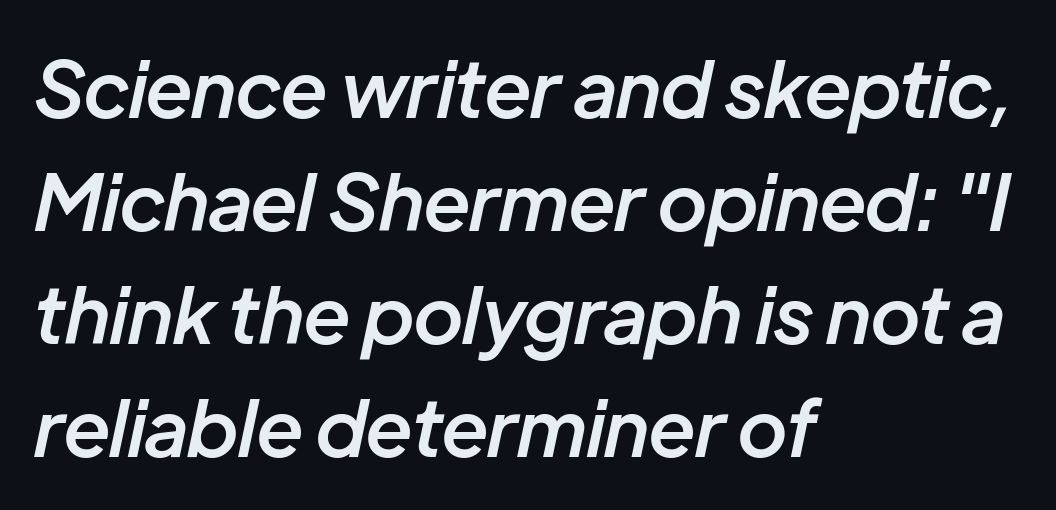
The passage shown is typed in a proportional face where columns would drift. Descenders are the only things crossing below the line. The face used here has a pronounced slope to its letters. Compared with a centered layout, this one pins lines to the left instead. In terms of weight, the rendering is demibold, just under bold. Honestly, the letter spacing is just normal — you wouldn't notice it.
